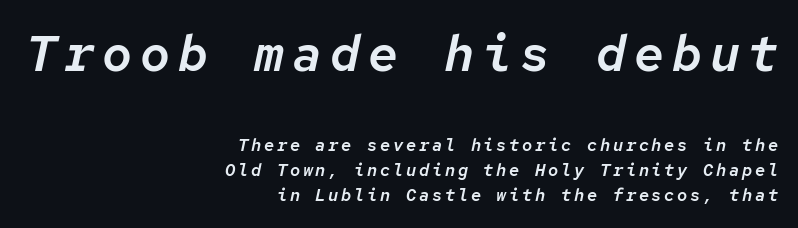
Caption: multi-line text, flush right, ragged left. The space directly below the letters is spotless. Would a proofreader flag this as italicized? Yes. Is the lower block the larger one? No — the upper block carries the bigger type.
